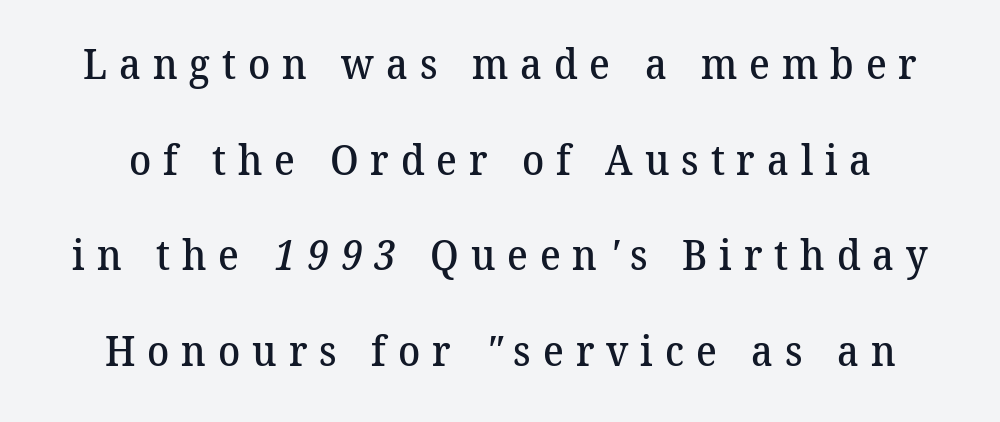
Q: Is the text bold? A: Semi-bold.
Q: Is the typeface a serif or a sans-serif typeface? A: Serif.
Q: Is the text underlined? A: No.
Q: Is the spacing between letters normal or unusually wide? A: Unusually wide.
Q: Is the spacing between lines tight, normal or loose? A: Loose.
Q: Width (condensed, normal, or wide)? A: Normal.
Q: Stroke contrast? A: Medium.
Q: x-height? A: Medium.
Q: Monospaced? A: No.
